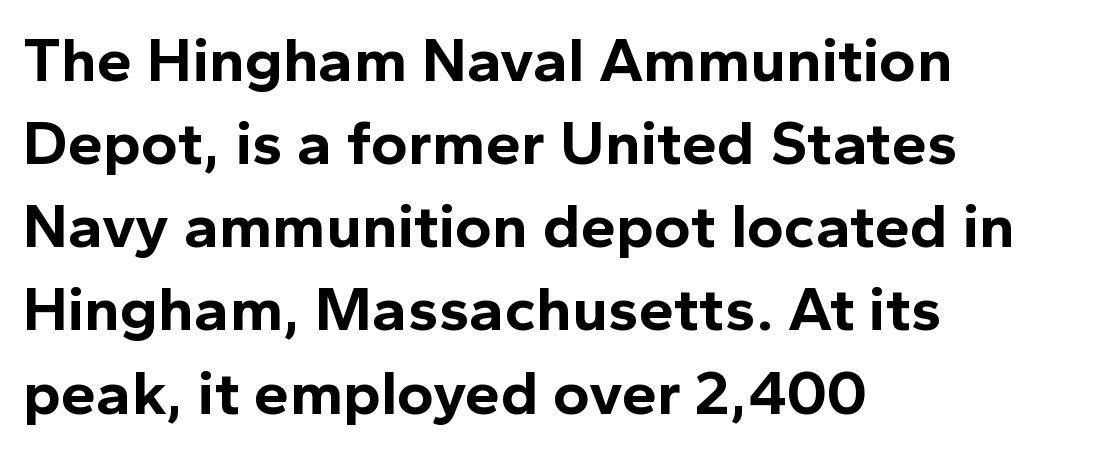
The rendering uses natural spacing where letterforms have individual widths. Students, note that the glyphs here touch the page at normal intervals. Does the weight exceed regular? Yes, all the way to bold. The specimen omits any rule beneath the text block's lines.
